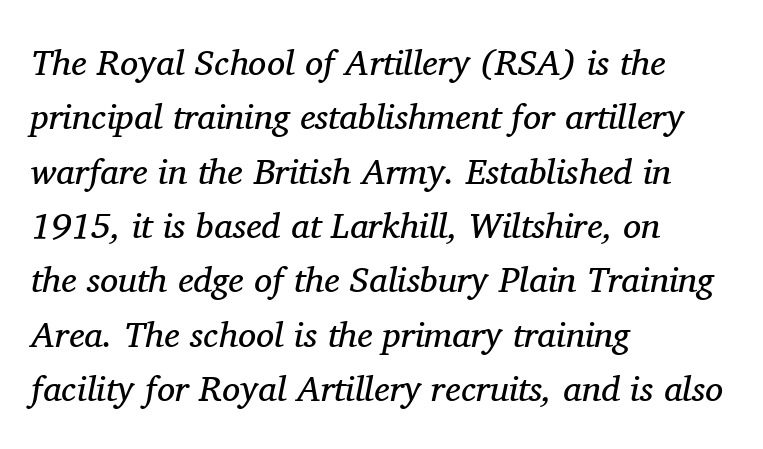
The image shows 36 px regular-weight serif type, italic (leaning right); set left-aligned, normal line spacing (1.51x), normal letter spacing, not underlined; medium stroke contrast and a medium x-height.
